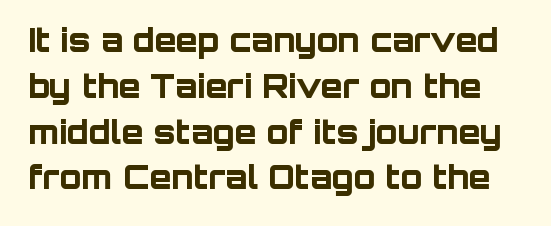
The image shows 32 px bold sans-serif type, upright; set normal line spacing (1.43x), normal letter spacing, not underlined; low stroke contrast and a large x-height.
